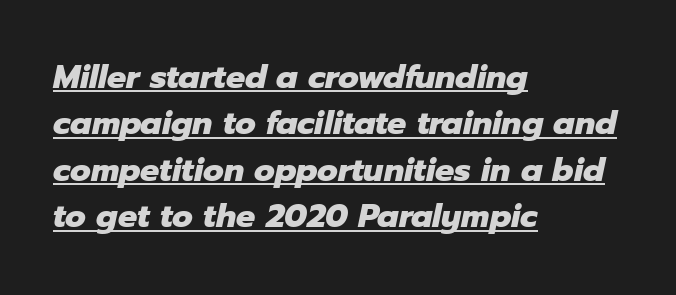
No extra tracking has been applied to these lines. The ragged edge is on the right, which tells us the setting is flush left. This sample carries an underscore along the baseline area. Proportional: the letters do not fall into vertical columns. What's the leading like? Ordinary, nothing unusual. In terms of weight, the rendering is a true, heavy bold.
